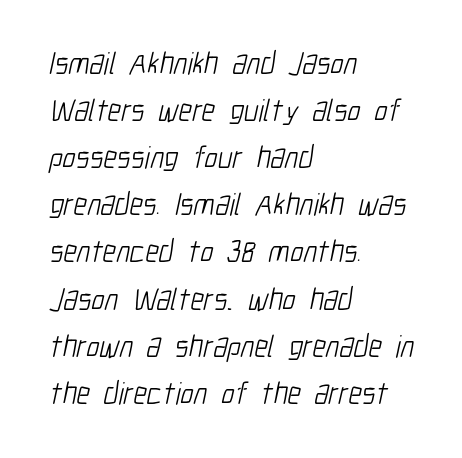
Evenly set lines give the paragraph a standard silhouette. Does extra space separate the letters? No, they use regular spacing. Each row of text sits above clean, open space. Leftover space on each line is placed entirely after the last word.
